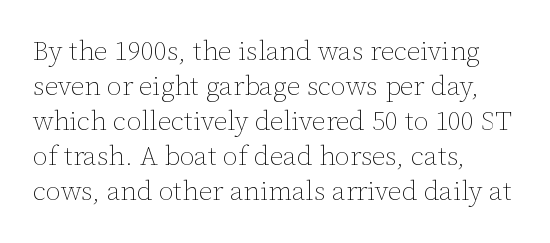
The image shows 27 px text type, upright; set left-aligned, normal line spacing (1.3x), normal letter spacing, not underlined.
